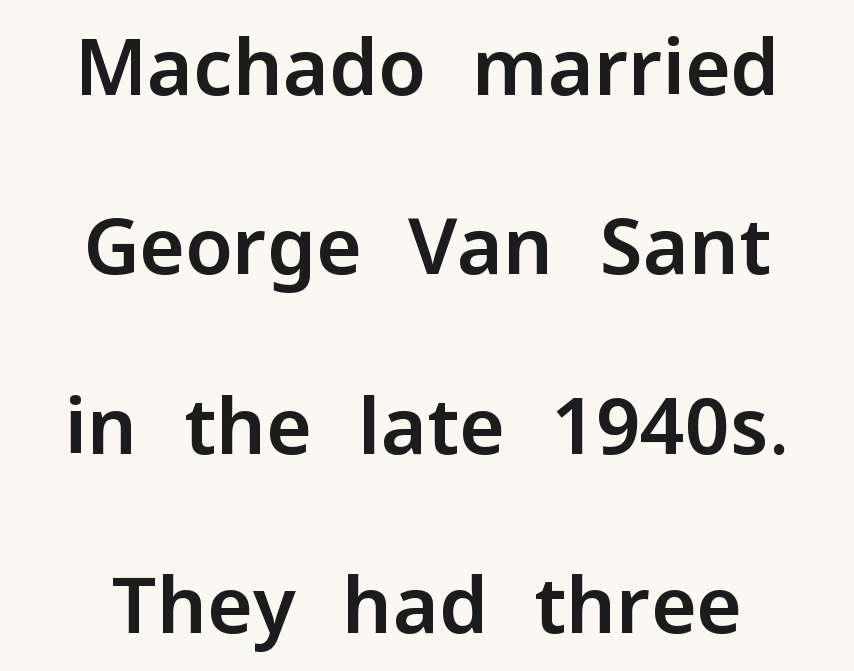
The gaps between neighbouring characters are ordinary and unremarkable. This rendering employs a face without finishing strokes, i.e., a sans-serif. Unmarked baselines from the first word to the last. Nope, not italic — everything's standing straight. Character widths vary here, with narrow letters taking less room than wide ones. This sample trades compactness for vertical openness between lines.
